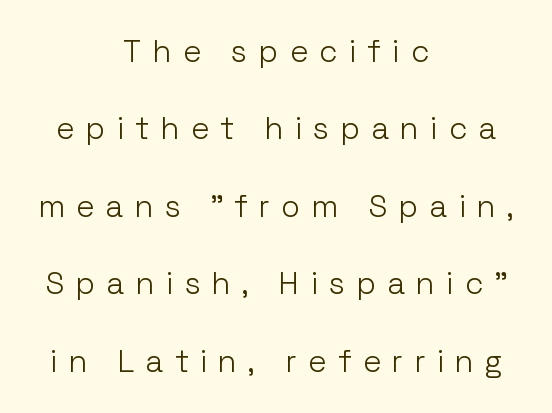
The image shows 31 px light sans-serif type, upright; set centered, loose line spacing (2.5x), unusually wide letter spacing (+0.38 em), not underlined; low stroke contrast and a medium x-height.
